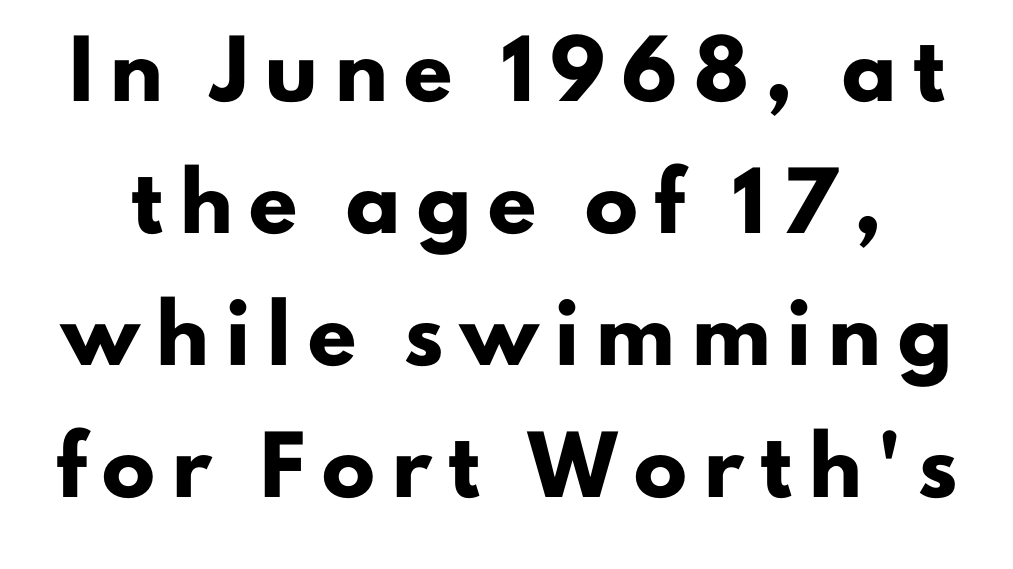
The image shows 53 px heavy sans-serif type, upright; set loose line spacing (2.49x), unusually wide letter spacing (+0.32 em), not underlined; low stroke contrast and a small x-height.
